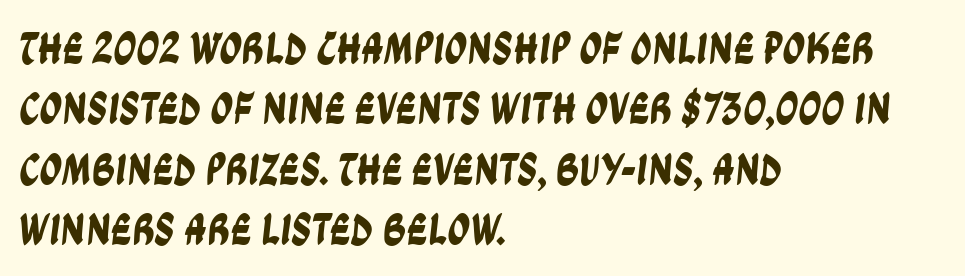
Q: Is the typeface a serif or a sans-serif typeface? A: Sans-serif.
Q: Is the text underlined? A: No.
Q: How is the paragraph aligned? A: Left-aligned.
Q: Is the spacing between letters normal or unusually wide? A: Normal.
Q: Is the spacing between lines tight, normal or loose? A: Normal.
Q: Width (condensed, normal, or wide)? A: Condensed.
Q: Stroke contrast? A: Low.
Q: x-height? A: Large.
Q: Monospaced? A: No.
